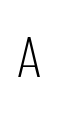
Q: Is the text bold? A: No.
Q: Is the text italic (slanted)? A: No, it is upright.
Q: Is the typeface a serif or a sans-serif typeface? A: Sans-serif.
Q: Is the text underlined? A: No.
Q: Is the spacing between letters normal or unusually wide? A: Unusually wide.
Q: Width (condensed, normal, or wide)? A: Condensed.
Q: Stroke contrast? A: Low.
Q: x-height? A: Large.
Q: Monospaced? A: No.
